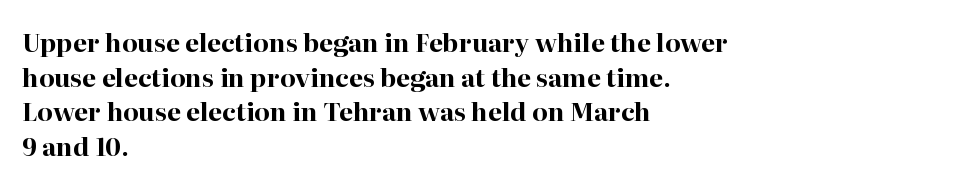
{"italic": "no", "bold": "yes", "underline": "no", "align": "left", "line_spacing": "normal", "line_spacing_ratio": 1.39, "letter_spacing": "normal", "letter_spacing_em": 0.0, "glyph_px": 25}
